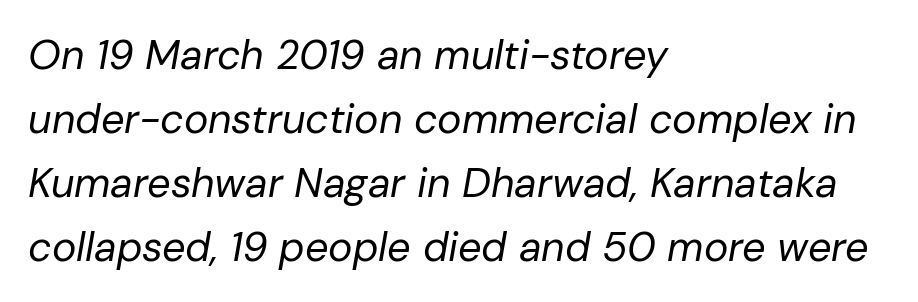
Q: Is the text bold? A: No.
Q: Is the text italic (slanted)? A: Yes, it leans right by about 10 degrees.
Q: Is the text underlined? A: No.
Q: How is the paragraph aligned? A: Left-aligned.
Q: Is the spacing between letters normal or unusually wide? A: Normal.
Q: Is the spacing between lines tight, normal or loose? A: Normal.
Q: Width (condensed, normal, or wide)? A: Normal.
Q: Stroke contrast? A: Low.
Q: x-height? A: Medium.
Q: Monospaced? A: No.
